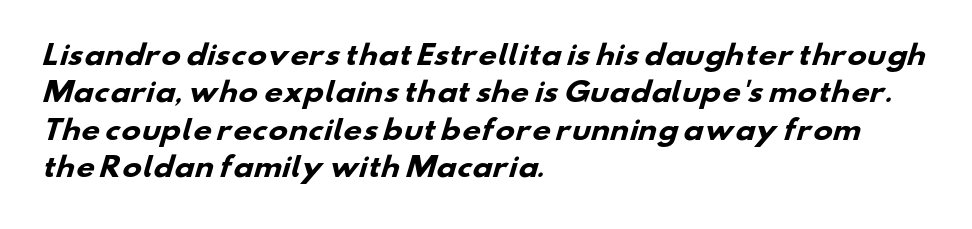
The image shows 26 px bold type; set left-aligned, normal line spacing (1.44x), normal letter spacing, not underlined.
